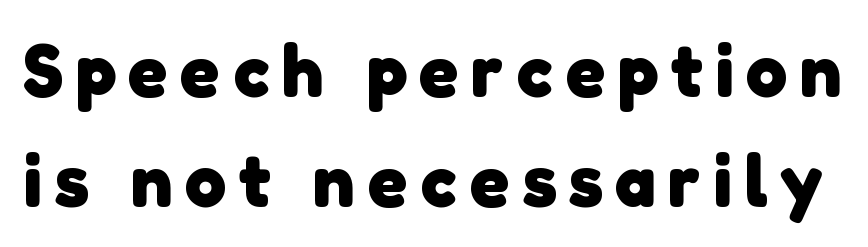
The image shows 74 px heavy sans-serif type; set normal line spacing (1.48x), not underlined; low stroke contrast and a medium x-height.
